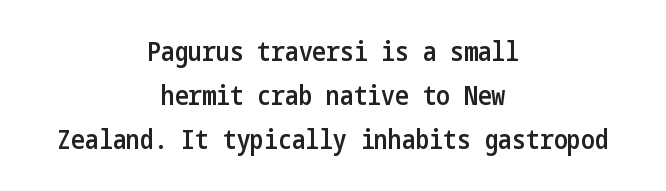
The image shows 26 px text type, upright; set centered, normal line spacing (1.7x), normal letter spacing, not underlined.
